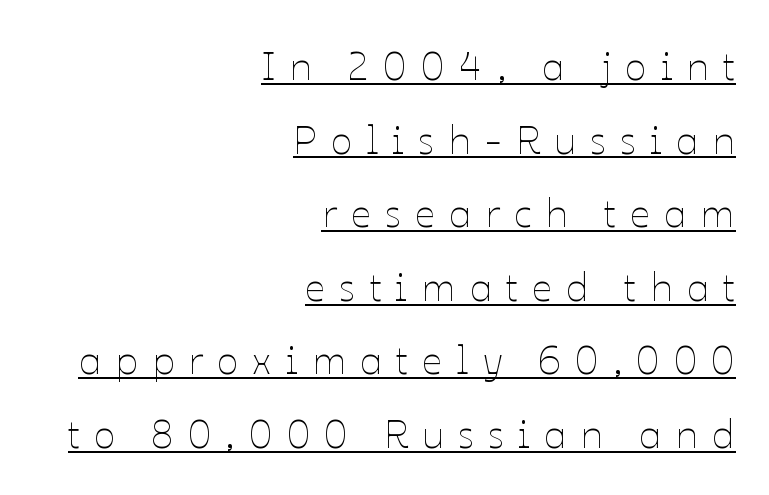
{"italic": "no", "bold": "no", "weight": "thin", "width": "normal", "stroke_contrast": "low", "x_height": "medium", "monospaced": "no", "underline": "yes", "align": "right", "line_spacing_ratio": 1.84, "letter_spacing": "wide", "letter_spacing_em": 0.35, "glyph_px": 40}
